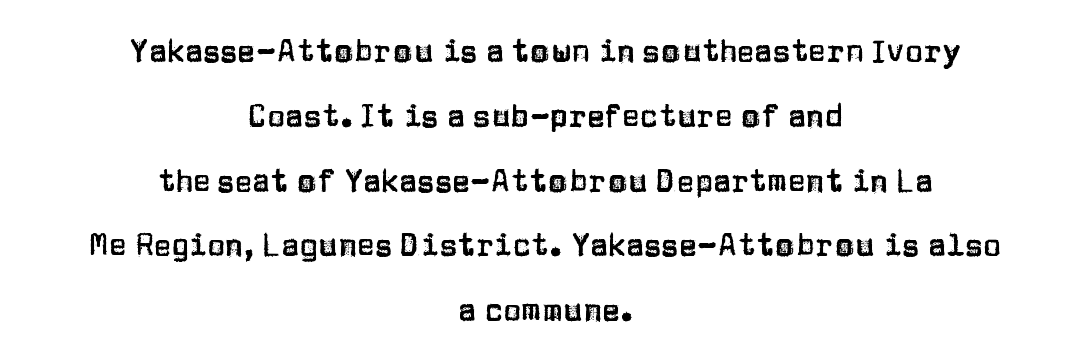
The image shows 30 px sans-serif type, upright; set centered, loose line spacing (2.16x), normal letter spacing, not underlined; low stroke contrast and a large x-height.
